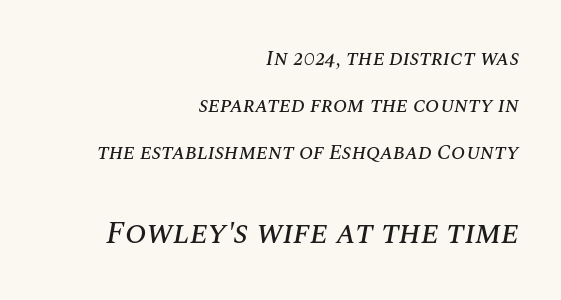
Every row of glyphs terminates at an identical x-position on the right. Here the designer chose a conventional face with non-uniform glyph widths. The designer gave the closing block more size than the opening block. Does the lettering tilt? It does — this is italic. Words float on clear page, feet unadorned. The lines are spread far apart with generous leading.
